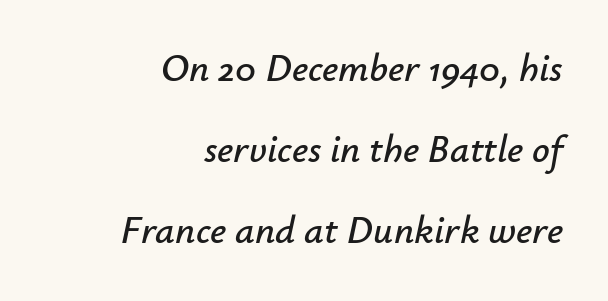
Q: Is the text italic (slanted)? A: Yes, it leans right by about 12 degrees.
Q: Is the text underlined? A: No.
Q: How is the paragraph aligned? A: Right-aligned.
Q: Is the spacing between letters normal or unusually wide? A: Normal.
Q: Is the spacing between lines tight, normal or loose? A: Loose.
Q: Width (condensed, normal, or wide)? A: Normal.
Q: Stroke contrast? A: Low.
Q: x-height? A: Small.
Q: Monospaced? A: No.
